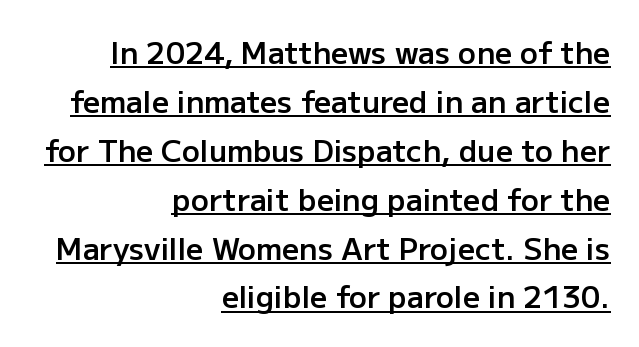
{"serif": "no", "italic": "no", "bold": "semi", "weight": "semibold", "width": "normal", "stroke_contrast": "low", "x_height": "medium", "monospaced": "no", "underline": "yes", "align": "right", "line_spacing": "normal", "line_spacing_ratio": 1.63, "letter_spacing": "normal", "letter_spacing_em": 0.0, "glyph_px": 30}
